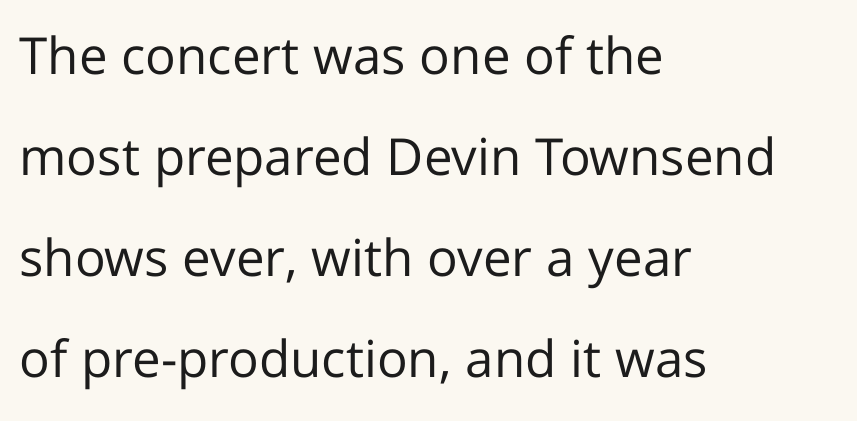
{"serif": "no", "italic": "no", "bold": "no", "weight": "regular", "width": "normal", "stroke_contrast": "low", "x_height": "medium", "monospaced": "no", "underline": "no", "align": "left", "line_spacing": "loose", "line_spacing_ratio": 1.98, "letter_spacing": "normal", "letter_spacing_em": 0.0, "glyph_px": 51}
